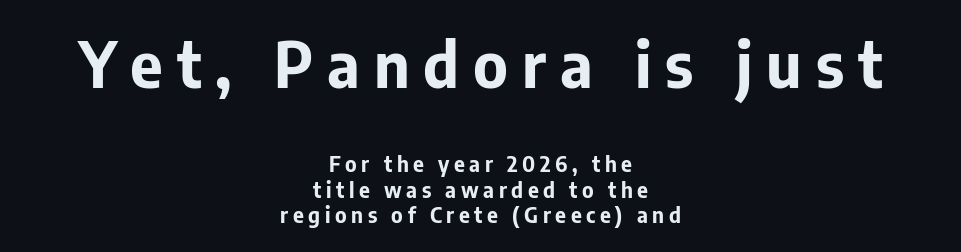
{"serif": "no", "italic": "no", "bold": "yes", "weight": "bold", "width": "normal", "stroke_contrast": "low", "x_height": "medium", "monospaced": "no", "underline": "no", "align": "center", "line_spacing_ratio": 1.22, "letter_spacing": "wide", "letter_spacing_em": 0.22, "larger_block": "first", "size_ratio": 3.0, "glyph_px": 63}
